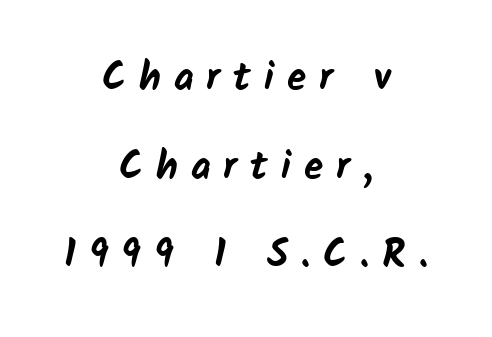
The image shows 39 px bold sans-serif type; set centered, loose line spacing (2.27x), unusually wide letter spacing (+0.33 em), not underlined; low stroke contrast and a medium x-height.
